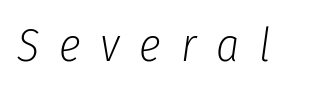
Q: Is the text bold? A: No.
Q: Is the text italic (slanted)? A: Yes, it leans right by about 8 degrees.
Q: Is the text underlined? A: No.
Q: Is the spacing between letters normal or unusually wide? A: Unusually wide.
Q: Width (condensed, normal, or wide)? A: Condensed.
Q: Stroke contrast? A: Low.
Q: x-height? A: Medium.
Q: Monospaced? A: No.
